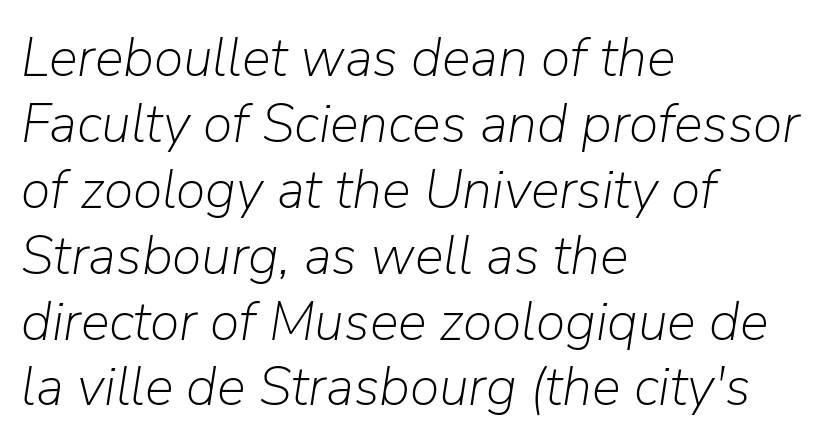
The image shows 54 px light type, italic (leaning right); set left-aligned, line spacing 1.22x, normal letter spacing, not underlined; low stroke contrast and a medium x-height.
